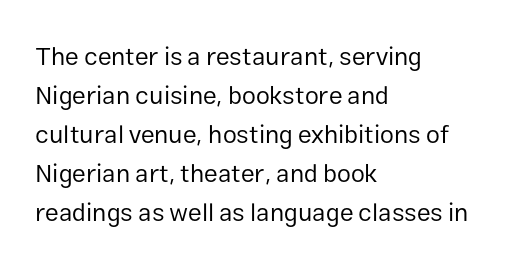
{"italic": "no", "bold": "no", "underline": "no", "align": "left", "line_spacing": "normal", "line_spacing_ratio": 1.56, "letter_spacing": "normal", "letter_spacing_em": 0.0, "glyph_px": 25}
